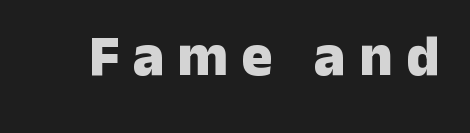
Are there feet on the stems? There aren't — it's a sans. Compared with an ordinary text face, these strokes are far heavier — a full bold. Bare-footed words on every line. Is this a fixed-width face? No — the glyphs have proportional, varying widths. Every stem runs plumb, perpendicular to the baseline.
